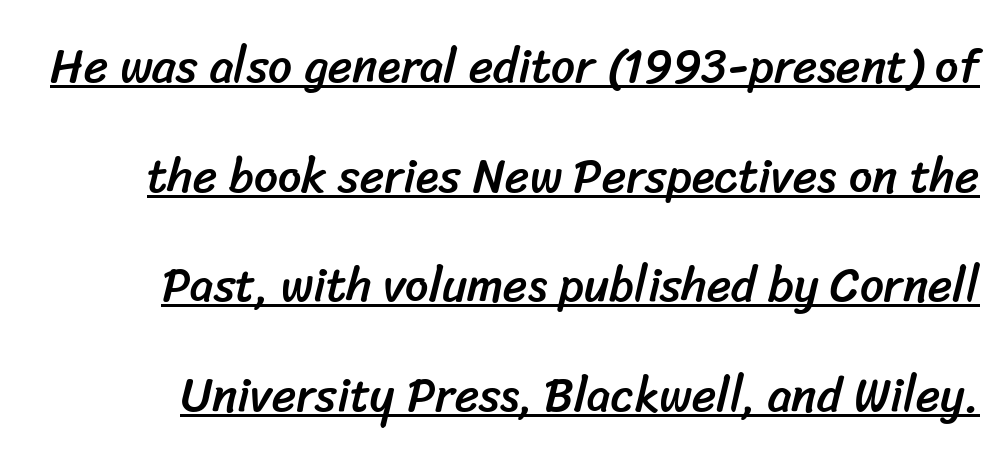
The image shows 47 px sans-serif type; set loose line spacing (2.33x), normal letter spacing, underlined; low stroke contrast and a medium x-height.
